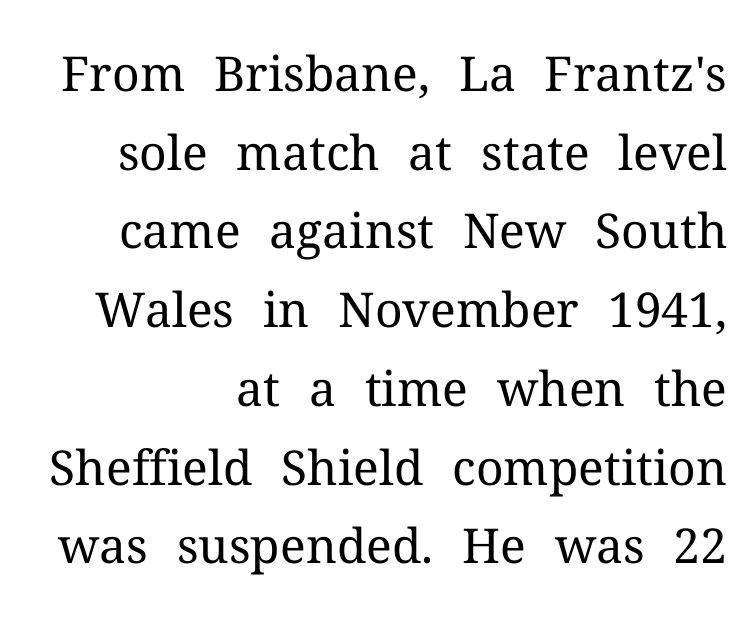
The weight tops out at a normal text grade. Has an underline been added? It has not. The designer went with a serif here, giving each stem small feet. Tracking here is standard; glyphs follow each other at the usual distance. In CSS terms this would be text-align: right. This sample has the flowing, uneven cadence of proportional lettering.
